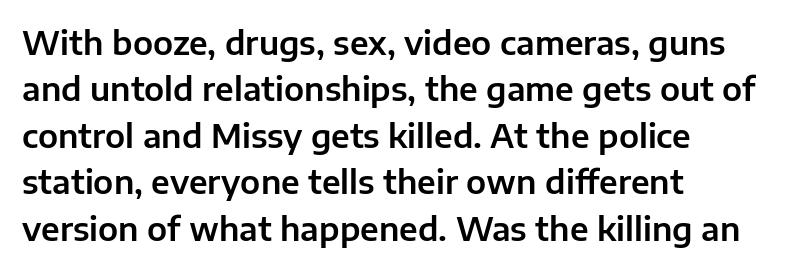
These lines keep a tight, regular rhythm from letter to letter. Rows of type keep a routine distance in the vertical direction. This sample has the flowing, uneven cadence of proportional lettering. The typography opts for an upright posture over an oblique one.
